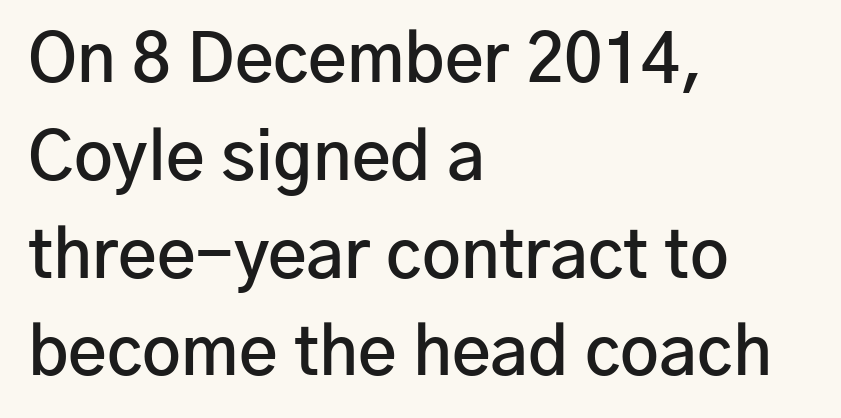
{"serif": "no", "italic": "no", "bold": "semi", "weight": "semibold", "width": "normal", "stroke_contrast": "low", "x_height": "medium", "monospaced": "no", "underline": "no", "align": "left", "line_spacing": "normal", "line_spacing_ratio": 1.46, "letter_spacing": "normal", "letter_spacing_em": 0.0, "glyph_px": 67}
